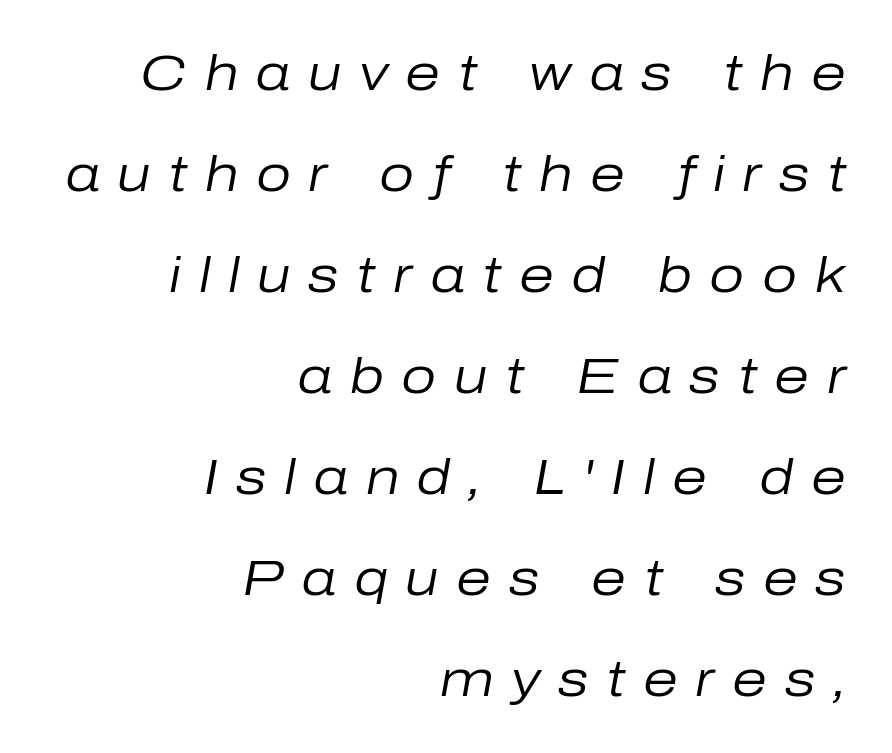
Q: Is the text bold? A: No.
Q: Is the text italic (slanted)? A: Yes, it leans right by about 10 degrees.
Q: Is the text underlined? A: No.
Q: How is the paragraph aligned? A: Right-aligned.
Q: Is the spacing between letters normal or unusually wide? A: Unusually wide.
Q: Is the spacing between lines tight, normal or loose? A: Loose.
Q: Width (condensed, normal, or wide)? A: Normal.
Q: Stroke contrast? A: Low.
Q: x-height? A: Medium.
Q: Monospaced? A: No.
